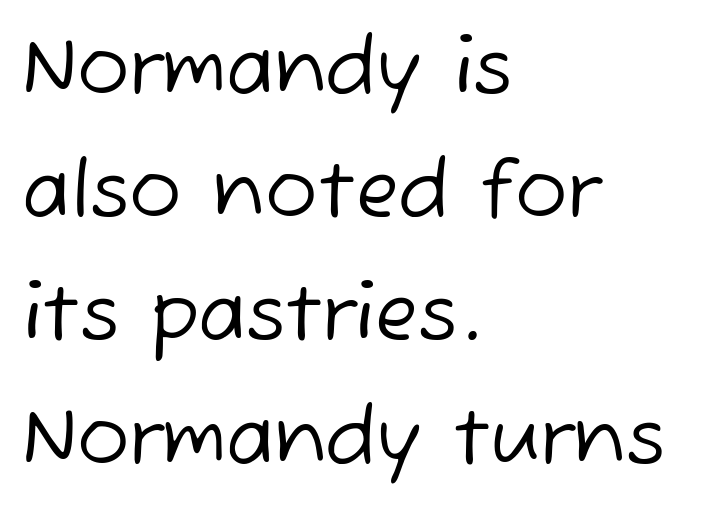
Q: Is the text bold? A: No.
Q: Is the typeface a serif or a sans-serif typeface? A: Sans-serif.
Q: Is the text underlined? A: No.
Q: How is the paragraph aligned? A: Left-aligned.
Q: Is the spacing between letters normal or unusually wide? A: Normal.
Q: Is the spacing between lines tight, normal or loose? A: Normal.
Q: Width (condensed, normal, or wide)? A: Normal.
Q: Stroke contrast? A: Low.
Q: x-height? A: Medium.
Q: Monospaced? A: No.
